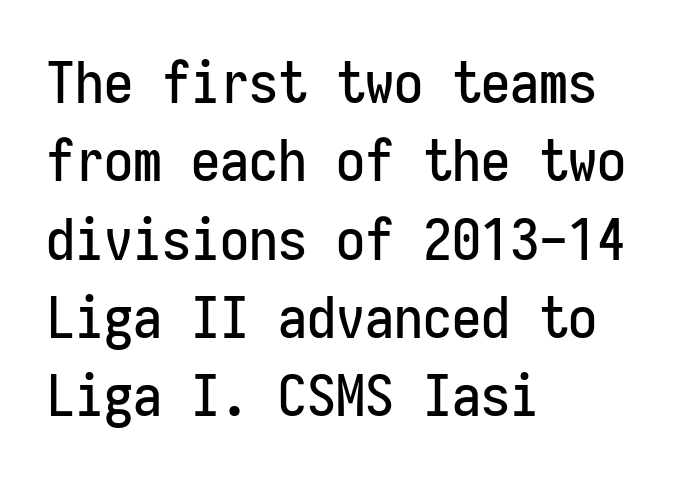
{"serif": "no", "italic": "no", "width": "condensed", "stroke_contrast": "low", "x_height": "medium", "monospaced": "yes", "underline": "no", "align": "left", "line_spacing": "normal", "line_spacing_ratio": 1.35, "letter_spacing": "normal", "letter_spacing_em": 0.0, "glyph_px": 58}
